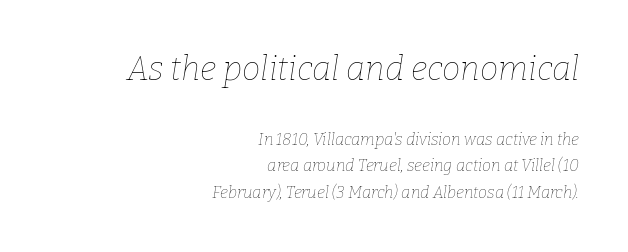
Q: Is the text bold? A: No.
Q: Is the text italic (slanted)? A: Yes, it leans right by about 9 degrees.
Q: Is the text underlined? A: No.
Q: How is the paragraph aligned? A: Right-aligned.
Q: Is the spacing between letters normal or unusually wide? A: Normal.
Q: Is the spacing between lines tight, normal or loose? A: Normal.
Q: Which block of text is set in a larger size, the first (top) or the second (bottom)? A: The first (top) one.
Q: Width (condensed, normal, or wide)? A: Normal.
Q: Stroke contrast? A: Low.
Q: x-height? A: Medium.
Q: Monospaced? A: No.
